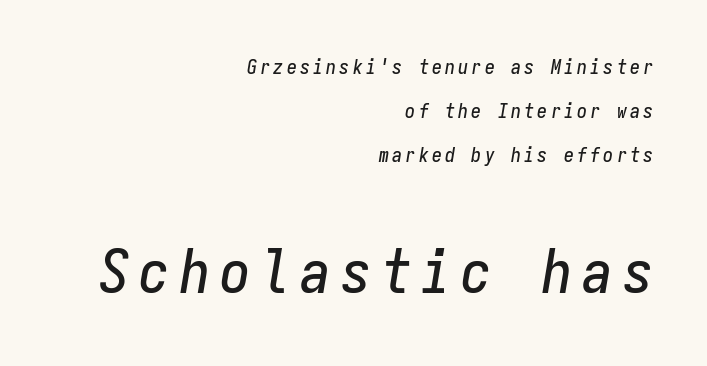
The image shows 61 px condensed type, italic (leaning right), monospaced; set right-aligned, loose line spacing (2.19x), not underlined; the second (bottom) block is 3.05x larger; low stroke contrast and a medium x-height.
